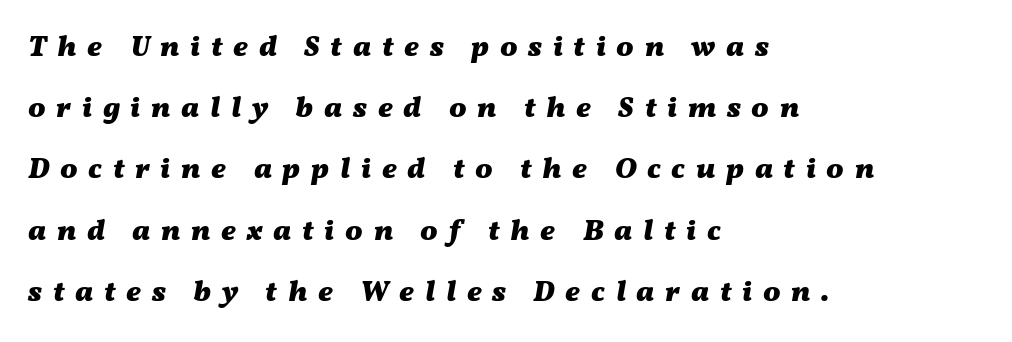
The image shows 29 px heavy, wide type, italic (leaning right); set left-aligned, loose line spacing (2.11x), unusually wide letter spacing (+0.37 em), not underlined; medium stroke contrast and a medium x-height.
